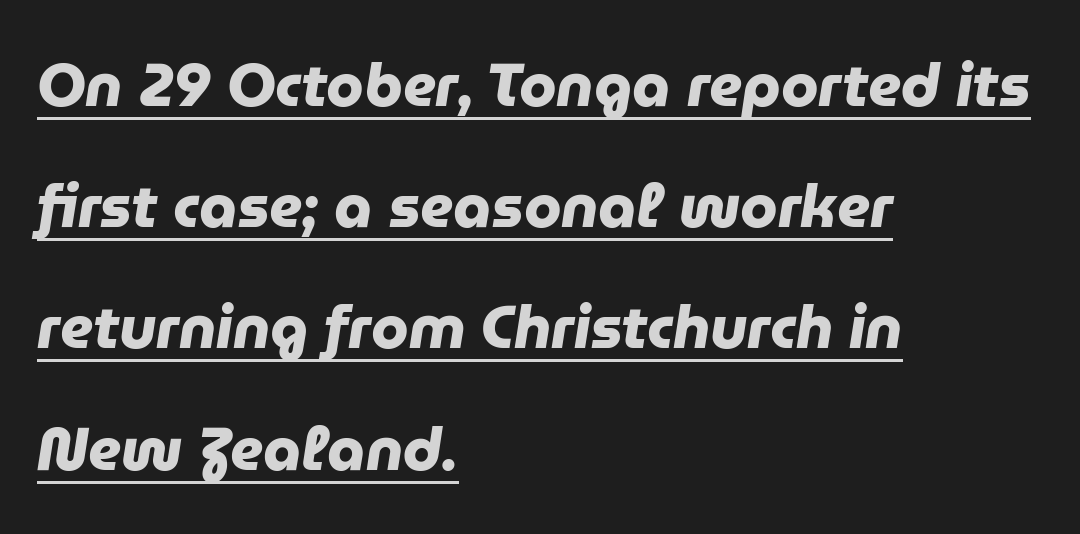
Q: Is the text bold? A: Yes.
Q: Is the typeface a serif or a sans-serif typeface? A: Sans-serif.
Q: Is the text underlined? A: Yes.
Q: How is the paragraph aligned? A: Left-aligned.
Q: Is the spacing between letters normal or unusually wide? A: Normal.
Q: Is the spacing between lines tight, normal or loose? A: Loose.
Q: Width (condensed, normal, or wide)? A: Normal.
Q: Stroke contrast? A: Low.
Q: x-height? A: Medium.
Q: Monospaced? A: No.
